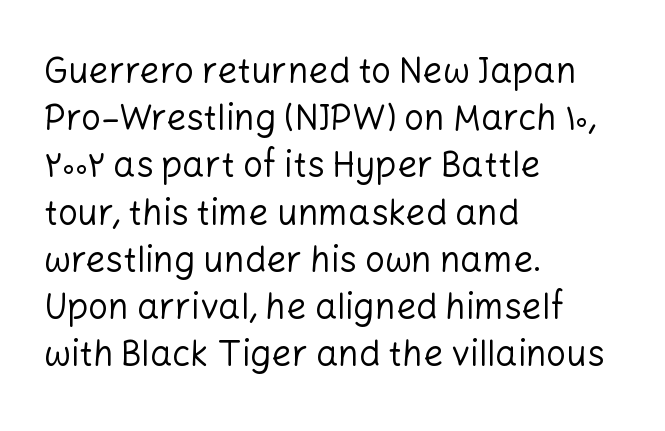
Q: Is the text bold? A: No.
Q: Is the text italic (slanted)? A: No, it is upright.
Q: Is the typeface a serif or a sans-serif typeface? A: Sans-serif.
Q: Is the text underlined? A: No.
Q: How is the paragraph aligned? A: Left-aligned.
Q: Is the spacing between letters normal or unusually wide? A: Normal.
Q: Is the spacing between lines tight, normal or loose? A: Normal.
Q: Width (condensed, normal, or wide)? A: Normal.
Q: Stroke contrast? A: Low.
Q: x-height? A: Medium.
Q: Monospaced? A: No.
